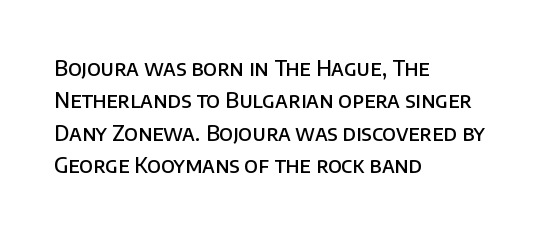
Q: Is the text bold? A: Semi-bold.
Q: Is the text italic (slanted)? A: No, it is upright.
Q: Is the text underlined? A: No.
Q: How is the paragraph aligned? A: Left-aligned.
Q: Is the spacing between letters normal or unusually wide? A: Normal.
Q: Is the spacing between lines tight, normal or loose? A: Normal.
